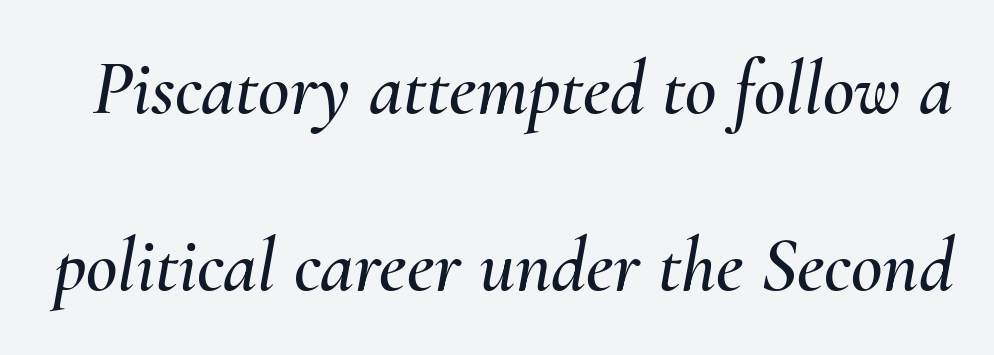
Q: Is the text italic (slanted)? A: Yes, it leans right by about 10 degrees.
Q: Is the text underlined? A: No.
Q: Is the spacing between letters normal or unusually wide? A: Normal.
Q: Is the spacing between lines tight, normal or loose? A: Loose.
Q: Width (condensed, normal, or wide)? A: Normal.
Q: Stroke contrast? A: Medium.
Q: x-height? A: Small.
Q: Monospaced? A: No.
